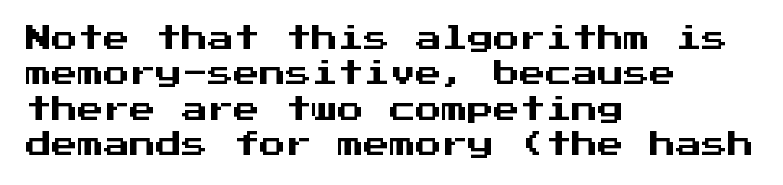
The passage shown stacks its lines at a standard gap. These lines stack with their left ends in a neat column. A roman cut, with each character standing at attention. Caption: standard tracking, unaltered. Words float on clear page, feet unadorned.
